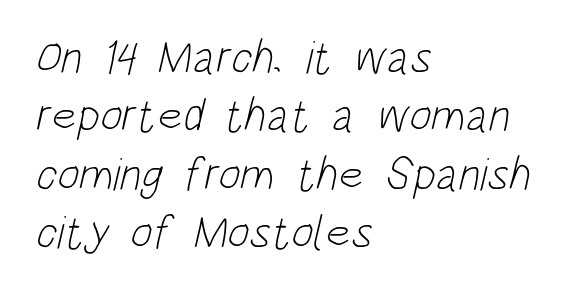
The image shows 47 px light, condensed sans-serif type; set left-aligned, line spacing 1.24x, normal letter spacing, not underlined; low stroke contrast and a large x-height.
